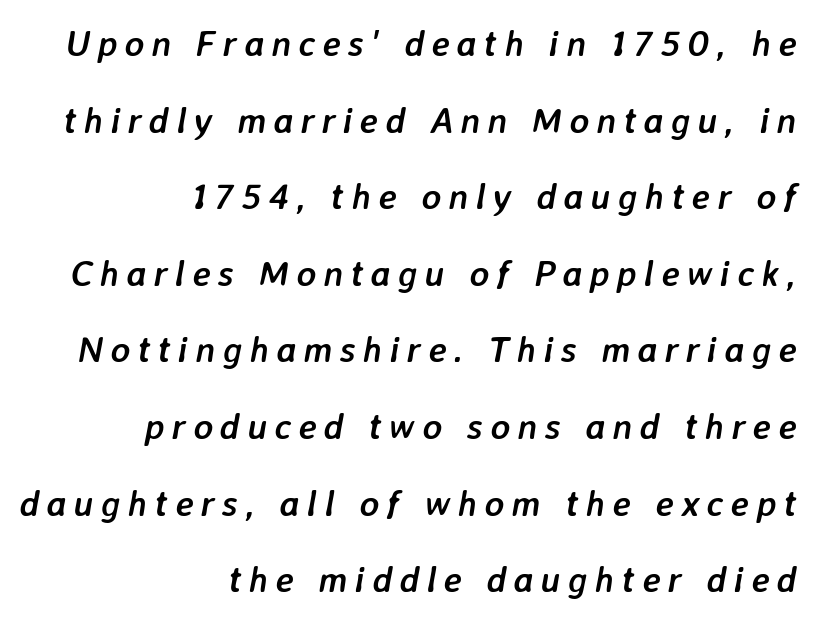
Q: Is the text bold? A: Yes.
Q: Is the text italic (slanted)? A: Yes, it leans right by about 7 degrees.
Q: Is the text underlined? A: No.
Q: How is the paragraph aligned? A: Right-aligned.
Q: Is the spacing between lines tight, normal or loose? A: Loose.
Q: Width (condensed, normal, or wide)? A: Normal.
Q: Stroke contrast? A: Low.
Q: x-height? A: Medium.
Q: Monospaced? A: No.
